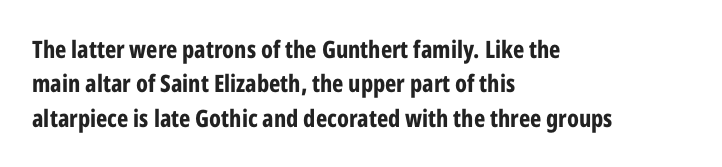
Q: Is the text bold? A: Yes.
Q: Is the text italic (slanted)? A: No, it is upright.
Q: Is the text underlined? A: No.
Q: How is the paragraph aligned? A: Left-aligned.
Q: Is the spacing between letters normal or unusually wide? A: Normal.
Q: Is the spacing between lines tight, normal or loose? A: Normal.
